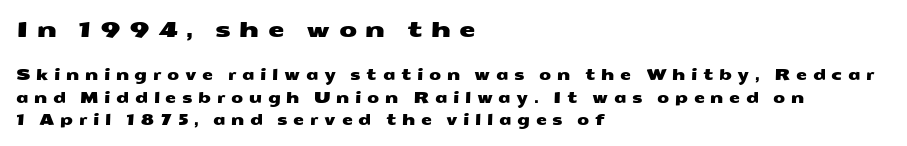
{"underline": "no", "align": "left", "line_spacing": "normal", "line_spacing_ratio": 1.6, "letter_spacing": "wide", "letter_spacing_em": 0.4, "larger_block": "first", "size_ratio": 1.5, "glyph_px": 21}
